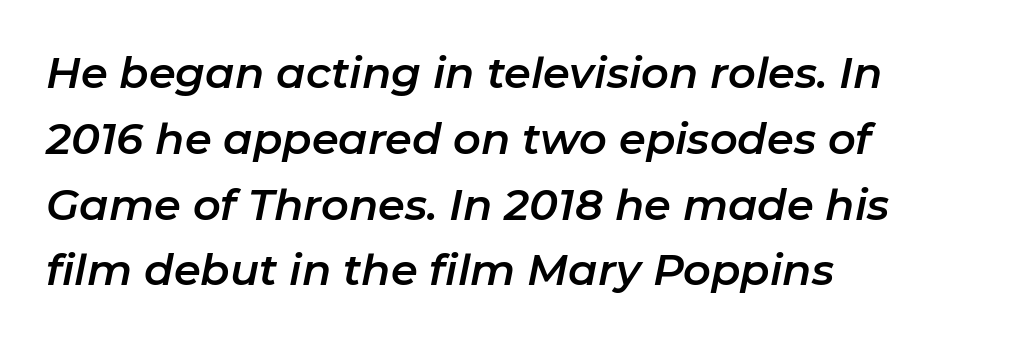
The image shows 43 px text type, italic (leaning right); set left-aligned, normal line spacing (1.53x), normal letter spacing, not underlined; low stroke contrast and a medium x-height.
